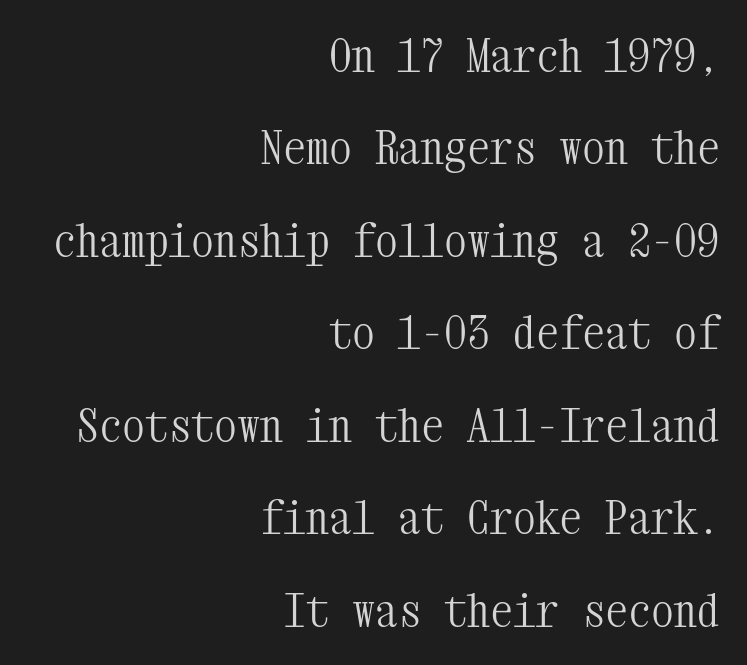
These glyphs show unthickened strokes, regular width or finer. Think of a typewriter: that constant character pitch is what you see here. All the whitespace from short lines collects on the left. The letters sit at their default tracking, neither squeezed nor spread. Are there feet on the stems? There are — it's a serif.
